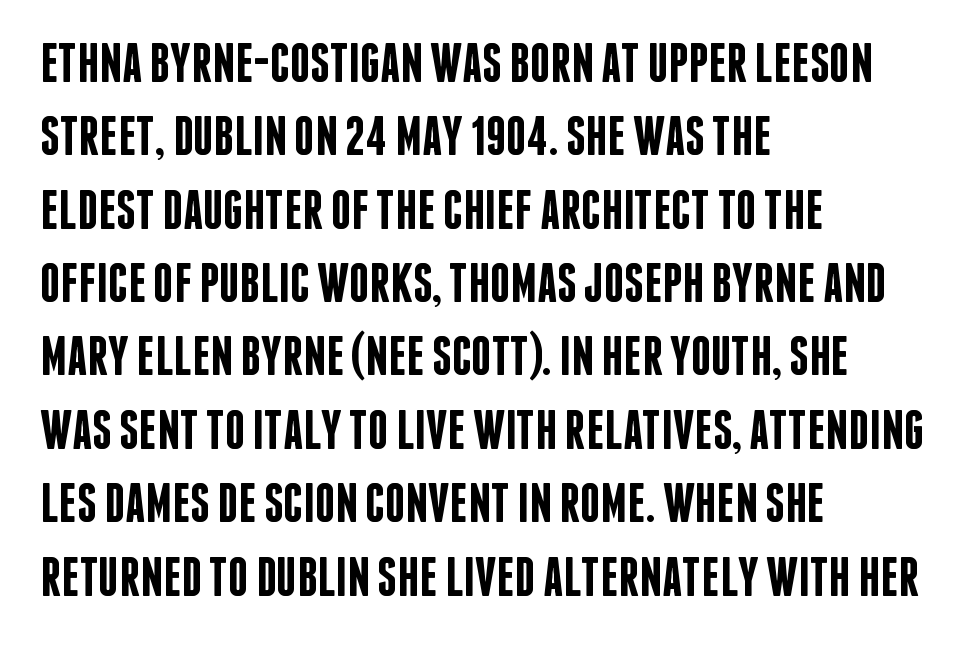
{"serif": "no", "italic": "no", "bold": "semi", "weight": "semibold", "width": "condensed", "stroke_contrast": "low", "x_height": "large", "monospaced": "no", "underline": "no", "align": "left", "line_spacing": "normal", "line_spacing_ratio": 1.31, "letter_spacing": "normal", "letter_spacing_em": 0.0, "glyph_px": 56}
